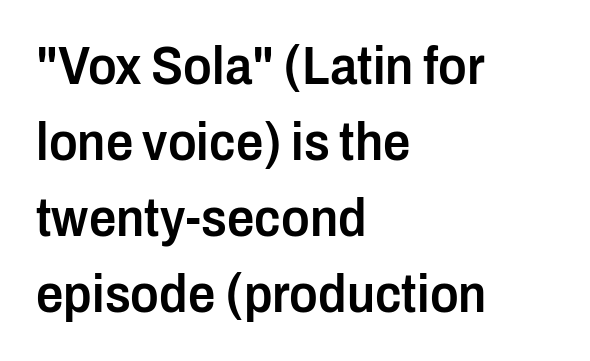
The letters stand upright; this is a roman face. The typesetting leans somewhat heavy: a semibold. The ragged edge is on the right, which tells us the setting is flush left. Think of a printed novel: that variable character pitch is what you see here. Tracking here is standard; glyphs follow each other at the usual distance.
